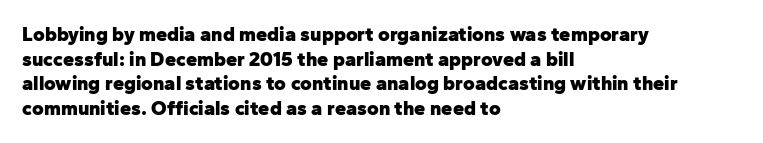
The image shows 20 px bold type, upright; set left-aligned, line spacing 1.23x, normal letter spacing, not underlined.
